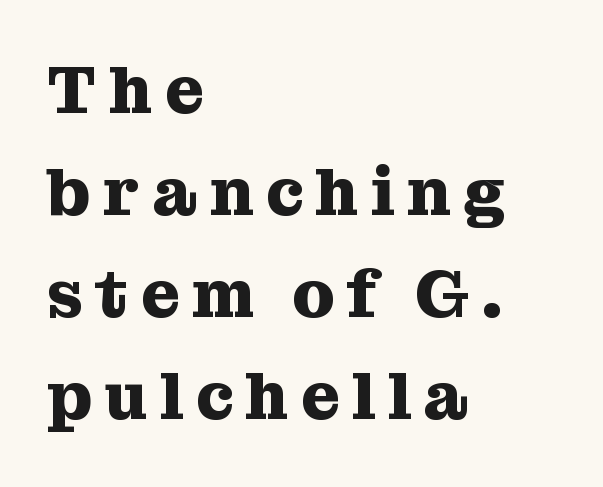
The paragraph shown leans on its left margin. The type family on display is of the serif kind. You could not count columns in this text — the font is proportionally spaced. Does the leading feel generous? No, just average. This rendering features lettering with no underline. Every character sits straight up, as roman type does.
